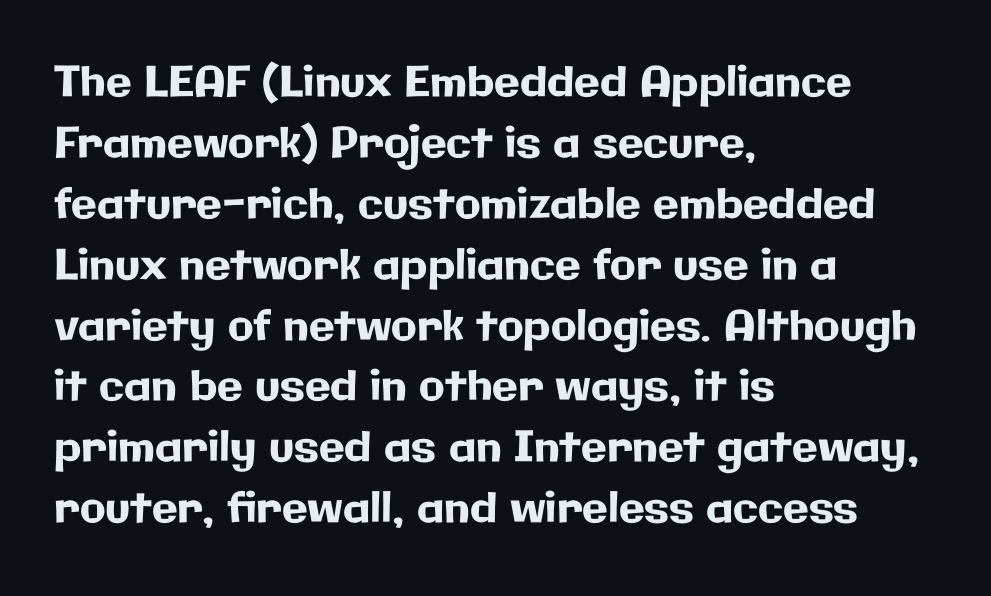
{"serif": "no", "italic": "no", "width": "normal", "stroke_contrast": "low", "x_height": "medium", "monospaced": "no", "underline": "no", "align": "left", "line_spacing": "normal", "line_spacing_ratio": 1.45, "letter_spacing": "normal", "letter_spacing_em": 0.0, "glyph_px": 42}
